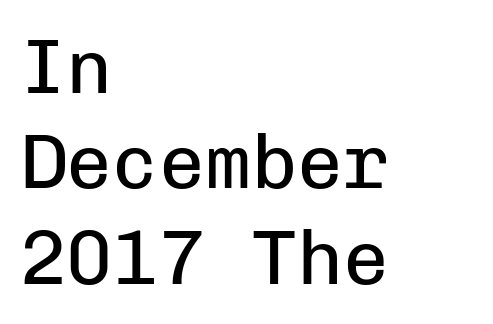
{"serif": "no", "italic": "no", "bold": "no", "weight": "regular", "width": "normal", "stroke_contrast": "low", "x_height": "medium", "monospaced": "yes", "underline": "no", "align": "left", "line_spacing_ratio": 1.24, "letter_spacing": "normal", "letter_spacing_em": 0.0, "glyph_px": 77}
